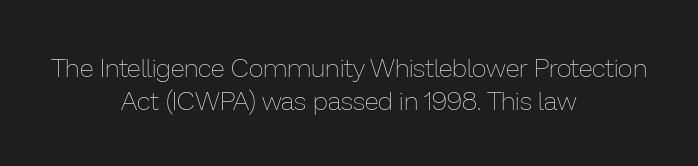
{"italic": "no", "bold": "no", "underline": "no", "align": "center", "line_spacing": "normal", "line_spacing_ratio": 1.26, "letter_spacing": "normal", "letter_spacing_em": 0.0, "glyph_px": 26}
